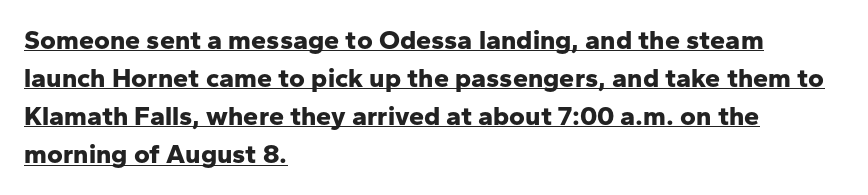
A typesetter would call this leading conventional body-copy spacing. Does a line run under the words? Yes, clearly. The font is running at its bold setting. In terms of posture, this sample is upright. This rendering leaves character spacing at its baseline value.
